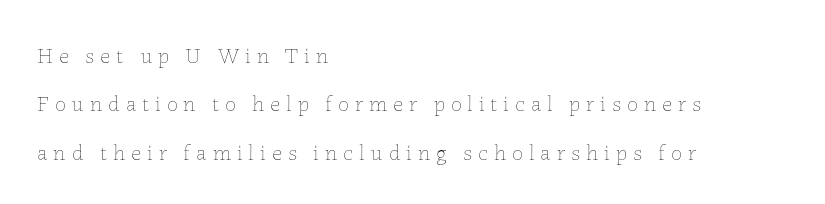
The image shows 22 px text type, upright; set left-aligned, loose line spacing (2.2x), unusually wide letter spacing (+0.27 em), not underlined.
